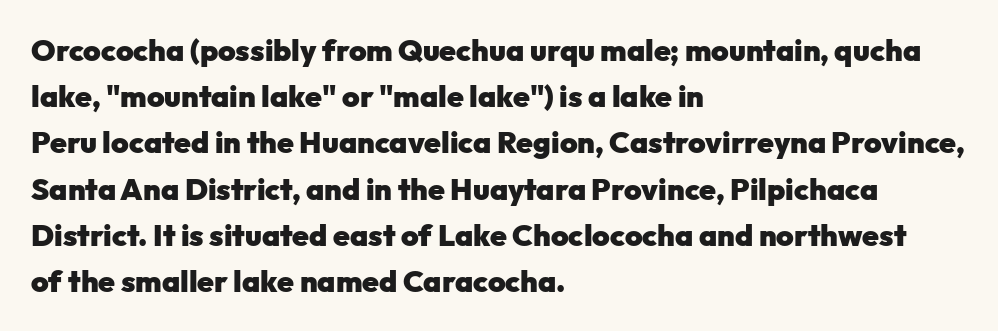
Q: Is the text bold? A: Yes.
Q: Is the text italic (slanted)? A: No, it is upright.
Q: Is the typeface a serif or a sans-serif typeface? A: Sans-serif.
Q: Is the text underlined? A: No.
Q: How is the paragraph aligned? A: Left-aligned.
Q: Is the spacing between letters normal or unusually wide? A: Normal.
Q: Is the spacing between lines tight, normal or loose? A: Normal.
Q: Width (condensed, normal, or wide)? A: Normal.
Q: Stroke contrast? A: Low.
Q: x-height? A: Medium.
Q: Monospaced? A: No.
